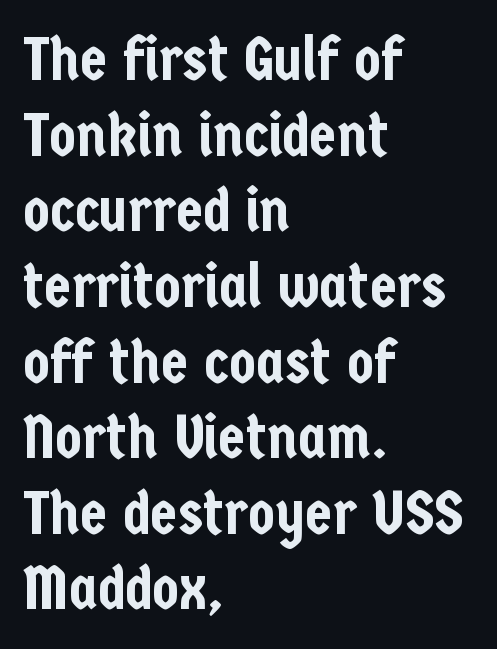
The lines are quadded left. Font category for this specimen: sans-serif. Anything drawn beneath the words? Only blank space. The passage shown is typed in a proportional face where columns would drift. When letters stand straight like this, we call the style roman or upright.
